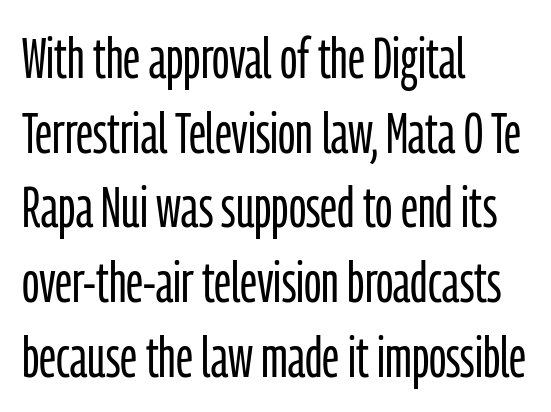
{"serif": "no", "italic": "no", "bold": "no", "weight": "light", "width": "condensed", "stroke_contrast": "low", "x_height": "medium", "monospaced": "no", "underline": "no", "align": "left", "line_spacing": "normal", "line_spacing_ratio": 1.31, "letter_spacing": "normal", "letter_spacing_em": 0.0, "glyph_px": 57}
